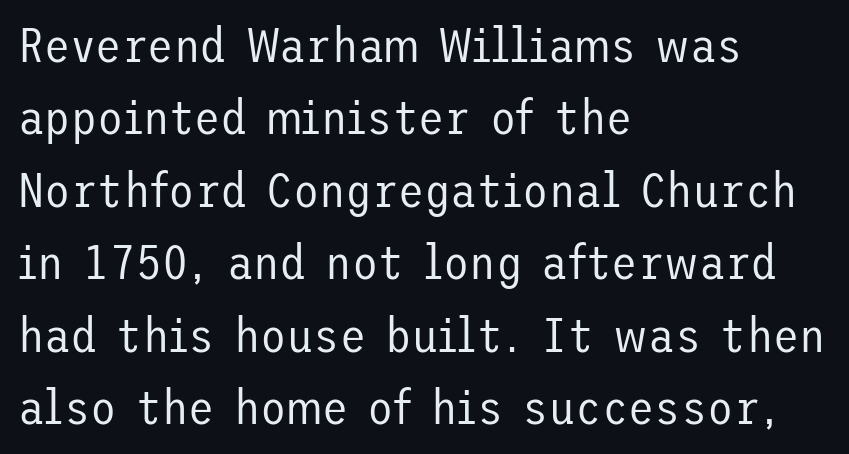
The image shows 48 px regular-weight sans-serif type, upright; set left-aligned, normal line spacing (1.51x), normal letter spacing, not underlined; low stroke contrast and a medium x-height.
